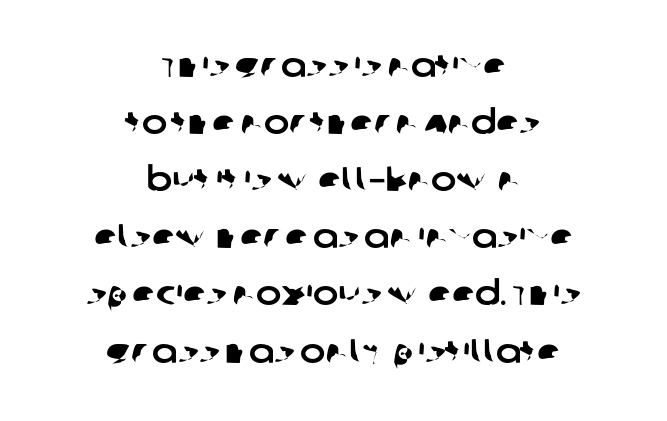
The image shows 34 px sans-serif type; set centered, normal line spacing (1.68x), normal letter spacing, not underlined; low stroke contrast and a large x-height.
